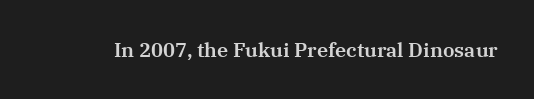
The image shows 20 px text type, upright; set normal letter spacing, not underlined.
